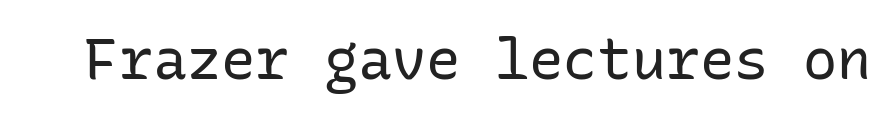
{"serif": "no", "italic": "no", "bold": "no", "weight": "regular", "width": "normal", "stroke_contrast": "low", "x_height": "medium", "monospaced": "yes", "underline": "no", "letter_spacing": "normal", "letter_spacing_em": 0.0, "glyph_px": 57}
